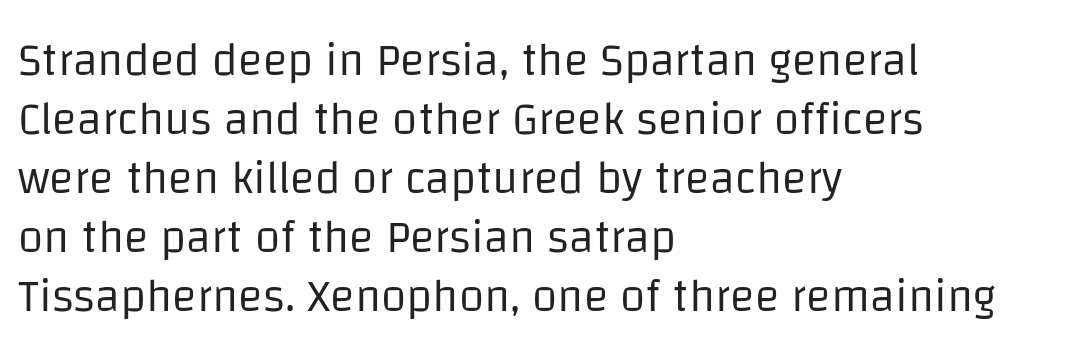
The passage shown is not bold in any degree. Serifs: no, the terminals of the letterforms are clean. Honestly, the letter spacing is just normal — you wouldn't notice it. Typeset ragged right — the left edge is the straight one. This sample has the flowing, uneven cadence of proportional lettering. Has an underline been added? It has not.
